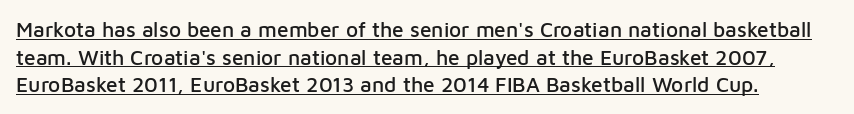
The letterforms sit shoulder to shoulder at normal distance. Notice how a bar underscores the lettering throughout. Reading down the column, the eye jumps a familiar distance to each next line. This sample uses an upright cut, with every glyph sitting square on the baseline.
